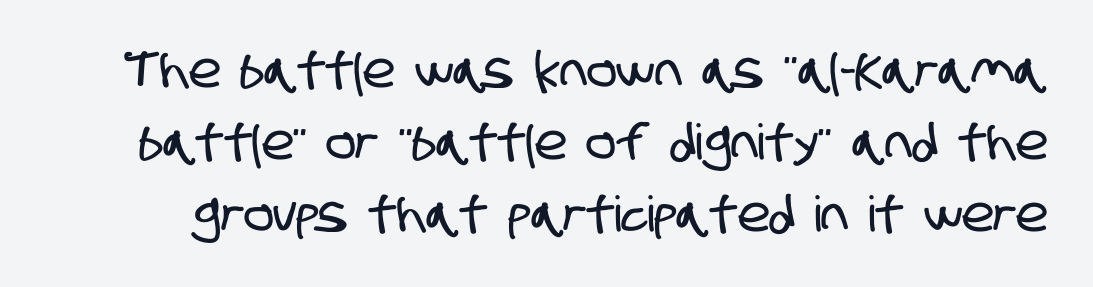
Q: Is the typeface a serif or a sans-serif typeface? A: Sans-serif.
Q: Is the text underlined? A: No.
Q: Is the spacing between letters normal or unusually wide? A: Normal.
Q: Is the spacing between lines tight, normal or loose? A: Normal.
Q: Width (condensed, normal, or wide)? A: Condensed.
Q: Stroke contrast? A: Low.
Q: x-height? A: Large.
Q: Monospaced? A: No.
